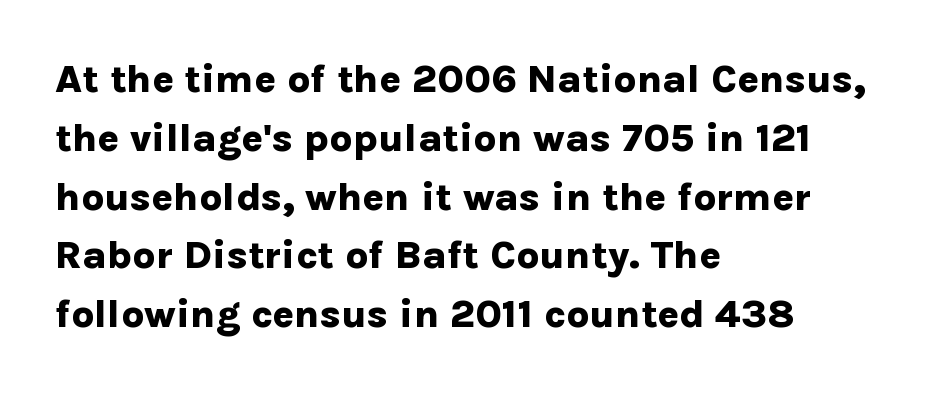
Q: Is the text bold? A: Yes.
Q: Is the text italic (slanted)? A: No, it is upright.
Q: Is the typeface a serif or a sans-serif typeface? A: Sans-serif.
Q: Is the text underlined? A: No.
Q: How is the paragraph aligned? A: Left-aligned.
Q: Is the spacing between letters normal or unusually wide? A: Normal.
Q: Is the spacing between lines tight, normal or loose? A: Normal.
Q: Width (condensed, normal, or wide)? A: Normal.
Q: Stroke contrast? A: Low.
Q: x-height? A: Medium.
Q: Monospaced? A: No.
